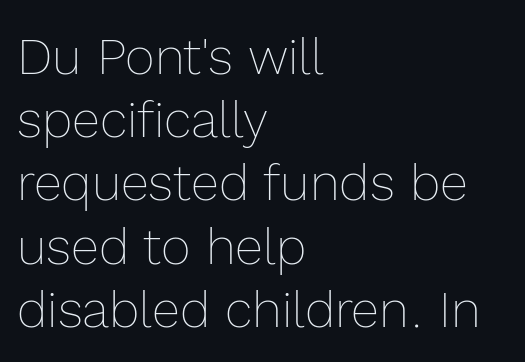
Q: Is the text bold? A: No.
Q: Is the text italic (slanted)? A: No, it is upright.
Q: Is the text underlined? A: No.
Q: How is the paragraph aligned? A: Left-aligned.
Q: Is the spacing between letters normal or unusually wide? A: Normal.
Q: Width (condensed, normal, or wide)? A: Normal.
Q: x-height? A: Medium.
Q: Monospaced? A: No.
